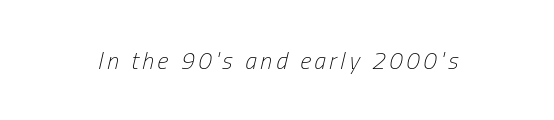
Q: Is the text bold? A: No.
Q: Is the text italic (slanted)? A: Yes, it leans right by about 13 degrees.
Q: Is the text underlined? A: No.
